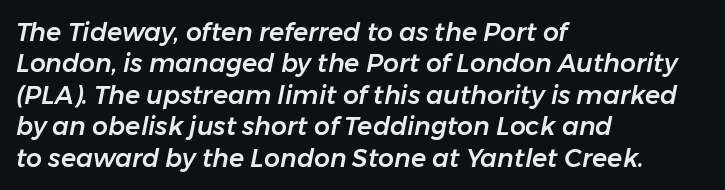
The image shows 25 px text type, italic (leaning right); set left-aligned, normal line spacing (1.26x), normal letter spacing, not underlined.
